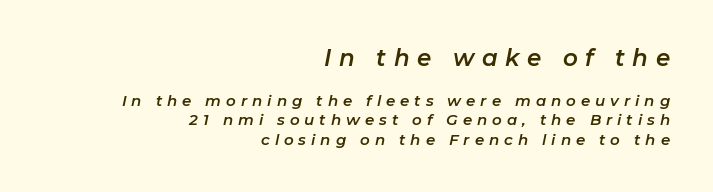
A typesetter would call this heavily tracked-out type. Does the lettering tilt? It does — this is italic. Descenders hang freely into open space. Look at the glyph heights: the upper group is clearly the bigger setting.
